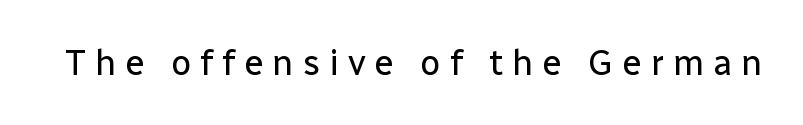
Looks like regular typesetting: each glyph gets only the width it needs. Stems and bowls with no extra thickness — not bold. Characters follow at a spacing far wider than the type designer built in. This sample uses an upright cut, with every glyph sitting square on the baseline.
